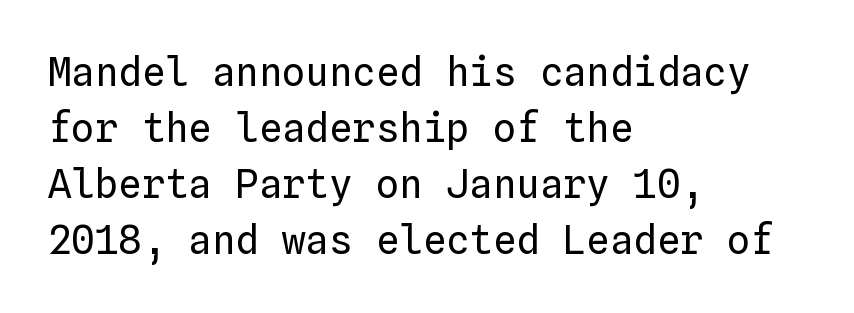
{"italic": "no", "bold": "no", "weight": "regular", "width": "normal", "stroke_contrast": "low", "x_height": "medium", "monospaced": "yes", "underline": "no", "align": "left", "line_spacing": "normal", "line_spacing_ratio": 1.44, "letter_spacing": "normal", "letter_spacing_em": 0.0, "glyph_px": 39}
